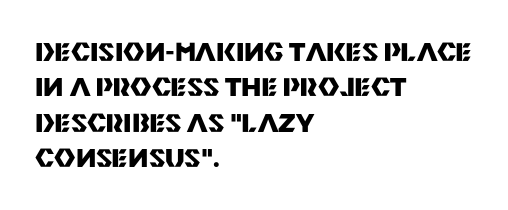
{"italic": "no", "bold": "yes", "underline": "no", "align": "left", "line_spacing": "normal", "line_spacing_ratio": 1.36, "letter_spacing": "normal", "letter_spacing_em": 0.0, "glyph_px": 26}
